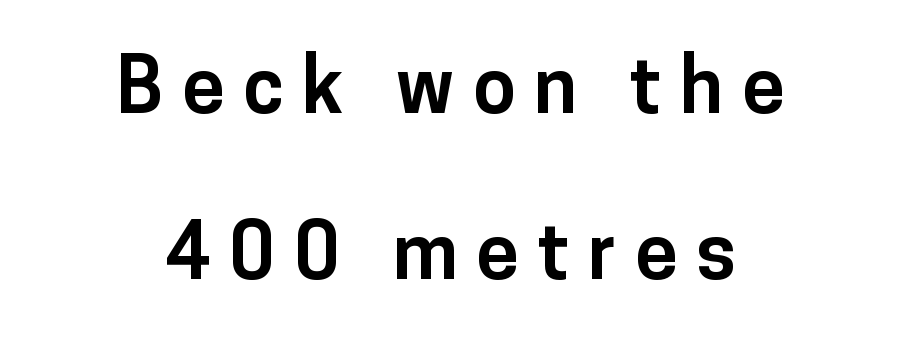
{"serif": "no", "italic": "no", "bold": "yes", "weight": "bold", "width": "normal", "stroke_contrast": "low", "x_height": "medium", "monospaced": "no", "underline": "no", "align": "center", "line_spacing": "loose", "line_spacing_ratio": 2.15, "letter_spacing": "wide", "letter_spacing_em": 0.24, "glyph_px": 77}
